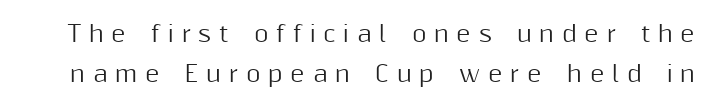
The line texture is sparse and dotted thanks to wide tracking. The words here are not underlined. Designer's note — italics off, roman on.
